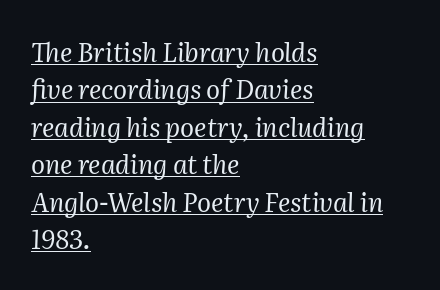
When letters slant like this, we call the style italic. The lines in this sample share a left origin and differ only in where they stop. The gaps between neighbouring characters are ordinary and unremarkable. Underline: present. A quiet, ordinary-to-light weight characterises the typeface.
